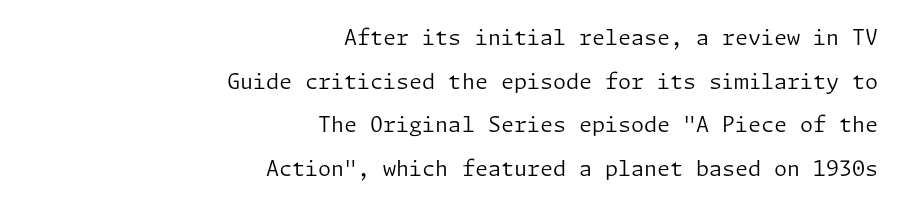
Q: Is the text bold? A: No.
Q: Is the text italic (slanted)? A: No, it is upright.
Q: Is the text underlined? A: No.
Q: How is the paragraph aligned? A: Right-aligned.
Q: Is the spacing between letters normal or unusually wide? A: Normal.
Q: Is the spacing between lines tight, normal or loose? A: Loose.
